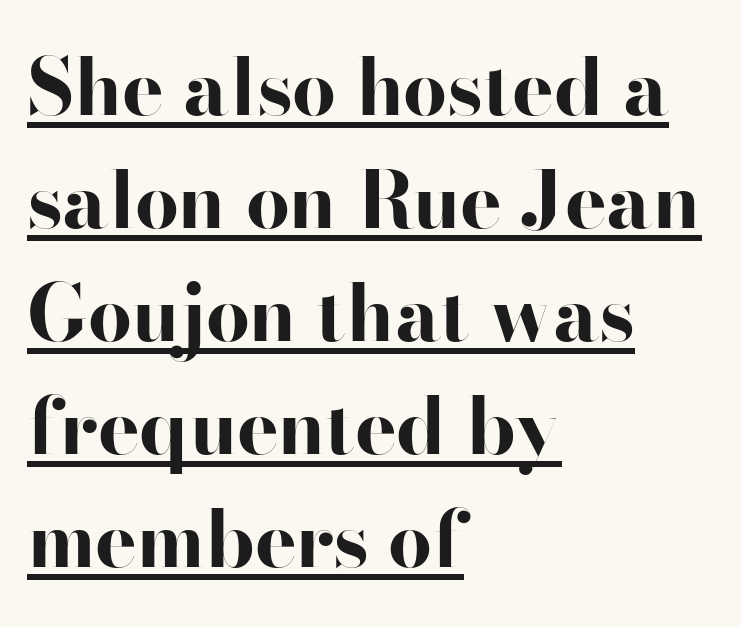
Q: Is the text bold? A: Yes.
Q: Is the text italic (slanted)? A: No, it is upright.
Q: Is the typeface a serif or a sans-serif typeface? A: Sans-serif.
Q: Is the text underlined? A: Yes.
Q: How is the paragraph aligned? A: Left-aligned.
Q: Is the spacing between letters normal or unusually wide? A: Normal.
Q: Is the spacing between lines tight, normal or loose? A: Normal.
Q: Width (condensed, normal, or wide)? A: Wide.
Q: Stroke contrast? A: High.
Q: x-height? A: Small.
Q: Monospaced? A: No.
